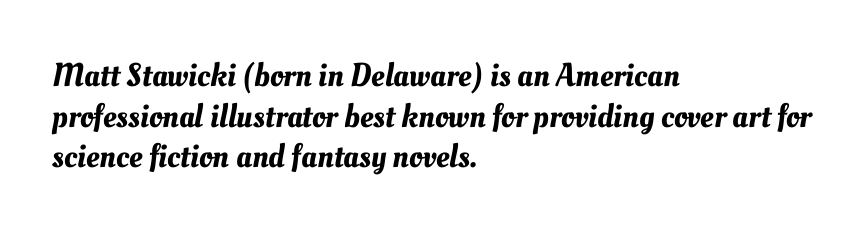
Q: Is the text underlined? A: No.
Q: How is the paragraph aligned? A: Left-aligned.
Q: Is the spacing between letters normal or unusually wide? A: Normal.
Q: Width (condensed, normal, or wide)? A: Normal.
Q: Stroke contrast? A: Medium.
Q: x-height? A: Small.
Q: Monospaced? A: No.
